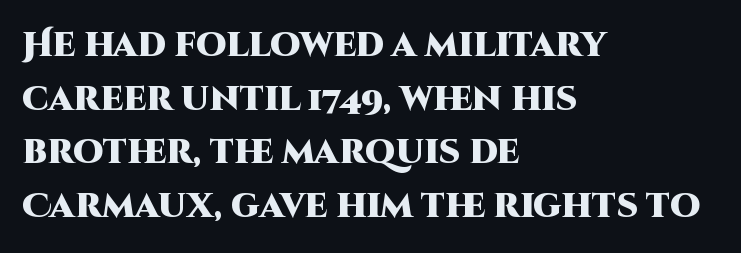
Note the varied advance widths — an 'i' is clearly narrower than an 'm'. Vertical strokes here are truly vertical. If you measured baseline to baseline, you'd find a middling distance. The string is rendered with underlining switched off. Tracking here is standard; glyphs follow each other at the usual distance. Compared with a centered layout, this one pins lines to the left instead.
